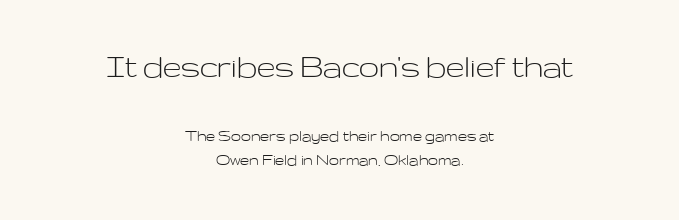
Do the characters align in a grid? No, the font is proportional. Weight: regular or lighter. This block has exactly the height ordinary leading produces. Examine the stroke ends and you'll find no serifs. Glyph-to-glyph distance matches everyday printed text.
